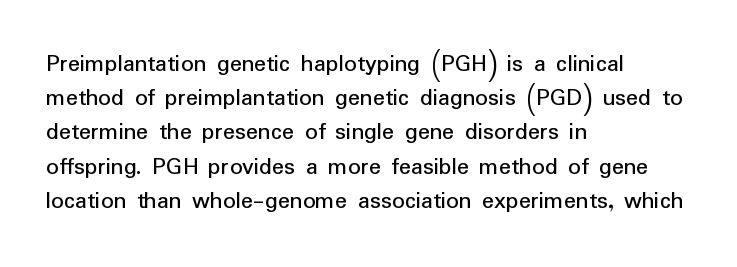
{"italic": "no", "underline": "no", "align": "left", "line_spacing": "normal", "line_spacing_ratio": 1.37, "letter_spacing": "normal", "letter_spacing_em": 0.0, "glyph_px": 25}
